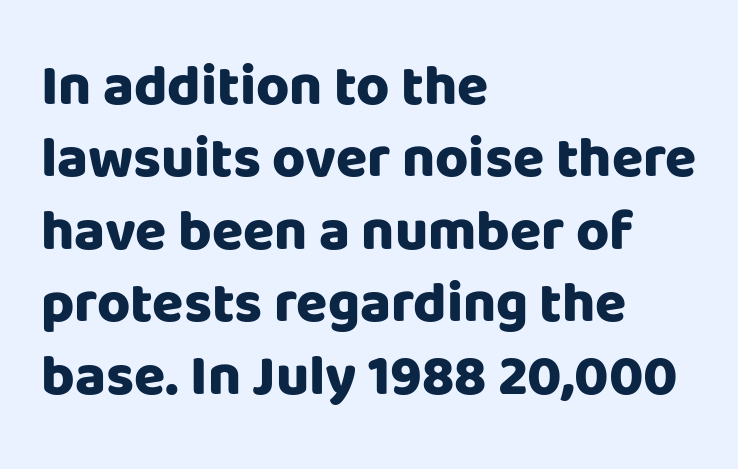
{"serif": "no", "italic": "no", "bold": "yes", "weight": "heavy", "width": "normal", "stroke_contrast": "low", "x_height": "large", "monospaced": "no", "underline": "no", "align": "left", "line_spacing": "normal", "line_spacing_ratio": 1.27, "letter_spacing": "normal", "letter_spacing_em": 0.0, "glyph_px": 57}
